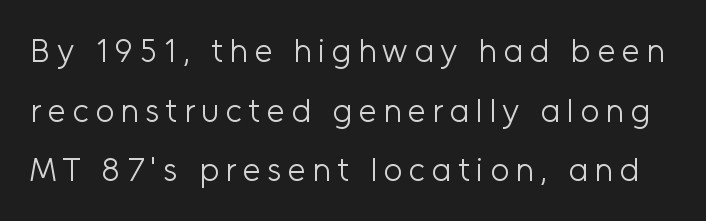
Classification — sans serif. The type sits square on the baseline with zero lean. A typesetter would call this proportional, since set widths differ per character. Descenders hang freely into open space. Stems and bowls with no extra thickness — not bold.
